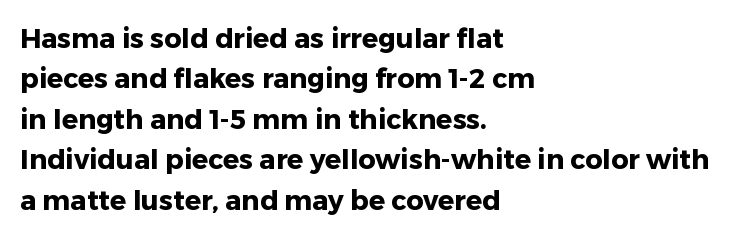
{"italic": "no", "bold": "yes", "underline": "no", "align": "left", "line_spacing": "normal", "line_spacing_ratio": 1.5, "letter_spacing": "normal", "letter_spacing_em": 0.0, "glyph_px": 27}
